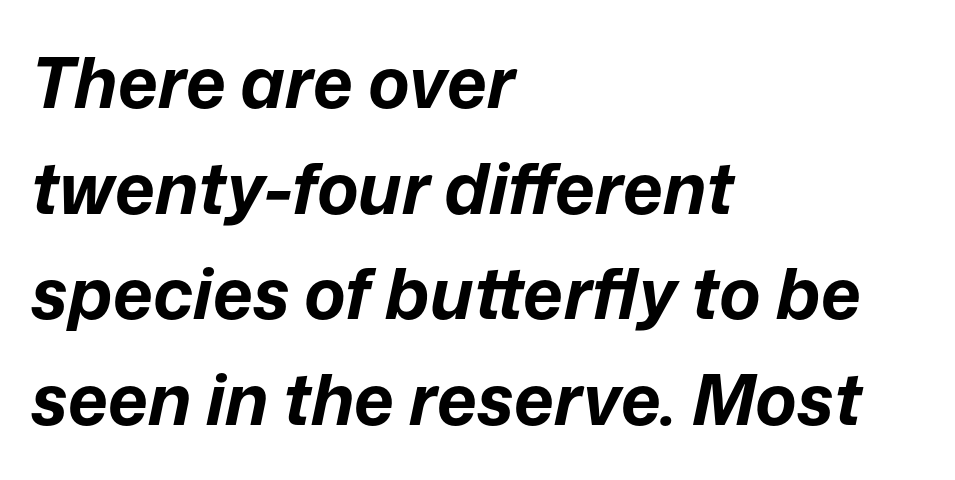
Q: Is the text bold? A: Yes.
Q: Is the text italic (slanted)? A: Yes, it leans right by about 12 degrees.
Q: Is the text underlined? A: No.
Q: How is the paragraph aligned? A: Left-aligned.
Q: Is the spacing between letters normal or unusually wide? A: Normal.
Q: Is the spacing between lines tight, normal or loose? A: Normal.
Q: Width (condensed, normal, or wide)? A: Normal.
Q: Stroke contrast? A: Low.
Q: x-height? A: Medium.
Q: Monospaced? A: No.
